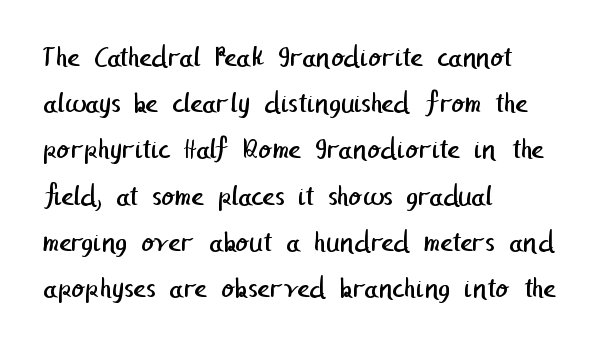
Q: Is the text bold? A: No.
Q: Is the typeface a serif or a sans-serif typeface? A: Sans-serif.
Q: Is the text underlined? A: No.
Q: How is the paragraph aligned? A: Left-aligned.
Q: Is the spacing between letters normal or unusually wide? A: Normal.
Q: Is the spacing between lines tight, normal or loose? A: Normal.
Q: Width (condensed, normal, or wide)? A: Normal.
Q: Stroke contrast? A: Low.
Q: x-height? A: Medium.
